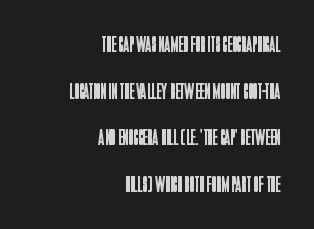
Q: Is the text bold? A: No.
Q: Is the text italic (slanted)? A: No, it is upright.
Q: Is the text underlined? A: No.
Q: How is the paragraph aligned? A: Right-aligned.
Q: Is the spacing between letters normal or unusually wide? A: Normal.
Q: Is the spacing between lines tight, normal or loose? A: Loose.
